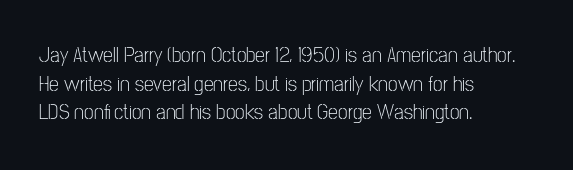
Check the space under the baseline: it is left empty. Characters follow at the spacing the type designer built in. These glyphs show unthickened strokes, regular width or finer. This is the regular roman posture of the typeface. A typesetter would call this leading conventional body-copy spacing. The compositor pushed each line to the left boundary.
